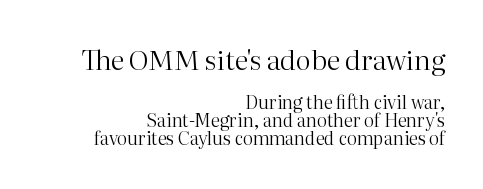
Q: Is the text bold? A: No.
Q: Is the text italic (slanted)? A: No, it is upright.
Q: Is the text underlined? A: No.
Q: How is the paragraph aligned? A: Right-aligned.
Q: Is the spacing between letters normal or unusually wide? A: Normal.
Q: Is the spacing between lines tight, normal or loose? A: Tight.
Q: Which block of text is set in a larger size, the first (top) or the second (bottom)? A: The first (top) one.
